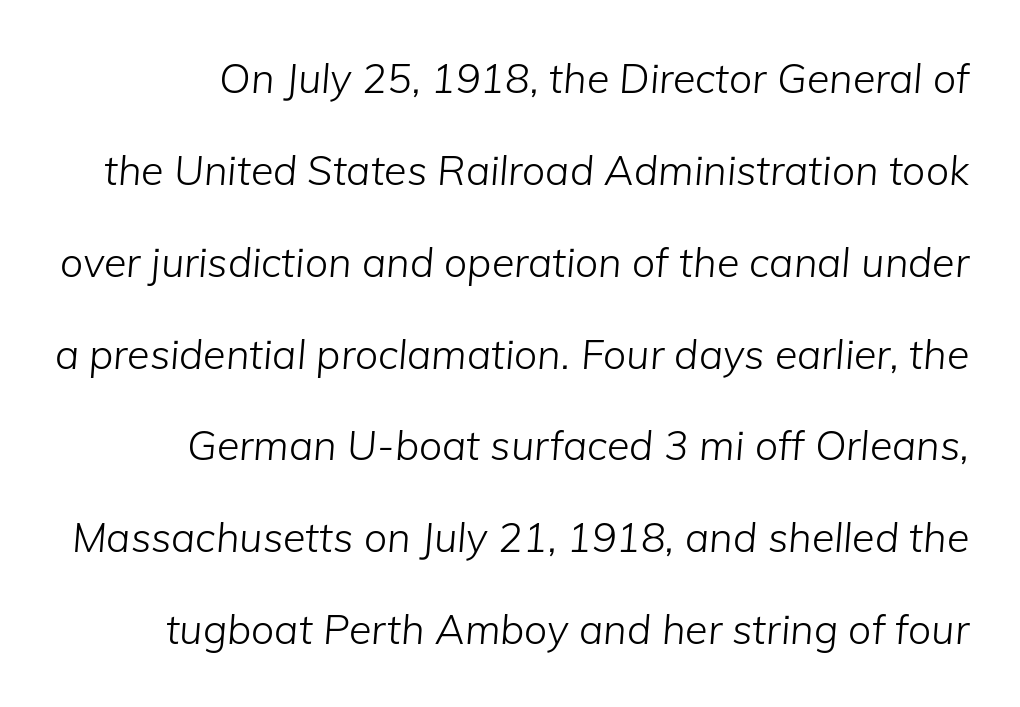
Character widths vary here, with narrow letters taking less room than wide ones. Line spacing here is loose. The line texture is even and compact thanks to regular tracking. Anything drawn beneath the words? Only blank space.
